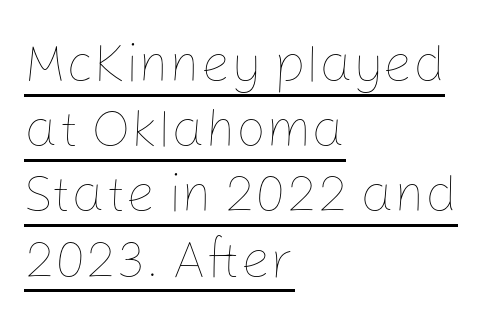
The face used here is proportionally spaced, like ordinary book or web type. The tracking reads as untouched default to a designer's eye. Caption: lettering with a line underneath. The weight tops out at a normal text grade. Where is the straight margin? On the left.
